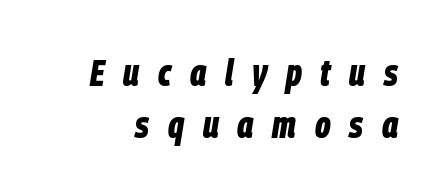
{"italic": "yes", "lean": "right", "slant_degrees": 9, "bold": "yes", "weight": "bold", "width": "condensed", "stroke_contrast": "low", "x_height": "large", "monospaced": "no", "underline": "no", "line_spacing": "normal", "line_spacing_ratio": 1.36, "letter_spacing": "wide", "letter_spacing_em": 0.49, "glyph_px": 38}
